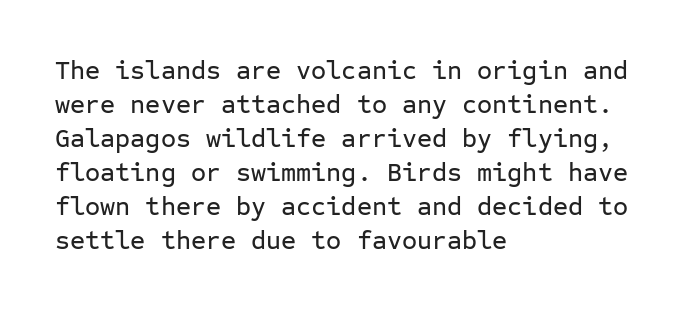
Q: Is the text italic (slanted)? A: No, it is upright.
Q: Is the text underlined? A: No.
Q: How is the paragraph aligned? A: Left-aligned.
Q: Is the spacing between letters normal or unusually wide? A: Normal.
Q: Is the spacing between lines tight, normal or loose? A: Normal.
